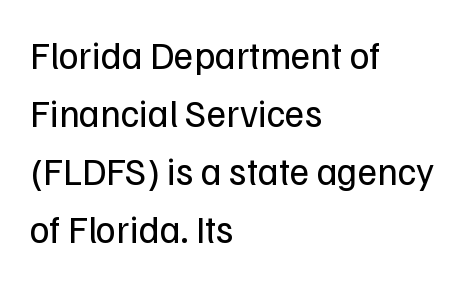
The lines in this sample share a left origin and differ only in where they stop. The face used here is a sans, in the tradition of grotesques and geometrics. This sample has the flowing, uneven cadence of proportional lettering. The strokes carry an ordinary text weight at most. The rows are spaced the way most documents space them.
